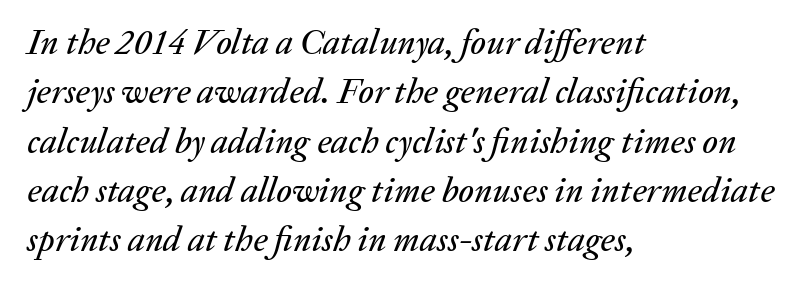
Q: Is the text italic (slanted)? A: Yes, it leans right by about 20 degrees.
Q: Is the text underlined? A: No.
Q: How is the paragraph aligned? A: Left-aligned.
Q: Is the spacing between letters normal or unusually wide? A: Normal.
Q: Is the spacing between lines tight, normal or loose? A: Normal.
Q: Width (condensed, normal, or wide)? A: Normal.
Q: Stroke contrast? A: Low.
Q: x-height? A: Medium.
Q: Monospaced? A: No.
